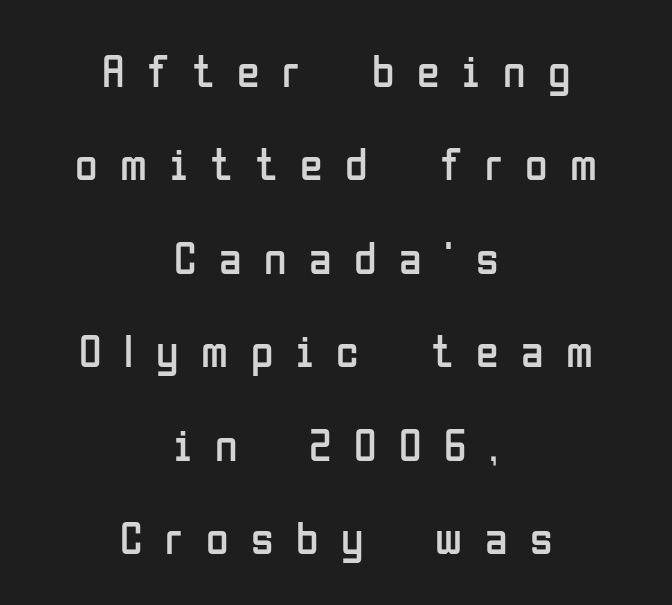
The whitespace from short lines is split evenly between both sides. Each row of text sits above clean, open space. Stems here are at most as thick as an everyday book face. A typesetter would call this heavily tracked-out type. When letters stand straight like this, we call the style roman or upright. Is this a sans? Yes — the strokes have no serifs.
